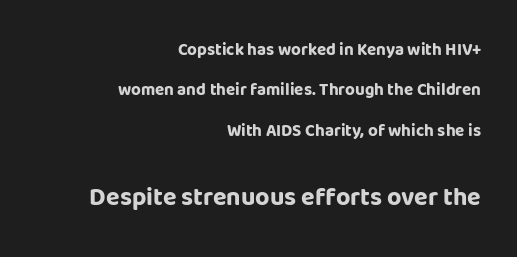
{"italic": "no", "bold": "yes", "underline": "no", "align": "right", "line_spacing": "loose", "line_spacing_ratio": 2.38, "letter_spacing": "normal", "letter_spacing_em": 0.0, "larger_block": "second", "size_ratio": 1.47, "glyph_px": 25}
